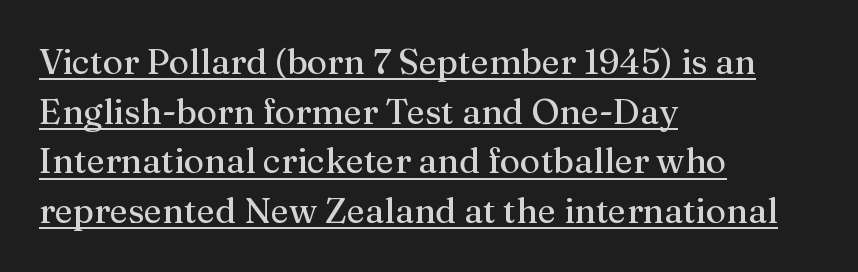
The image shows 35 px serif type, upright; set left-aligned, normal line spacing (1.42x), normal letter spacing, underlined; medium stroke contrast and a medium x-height.
